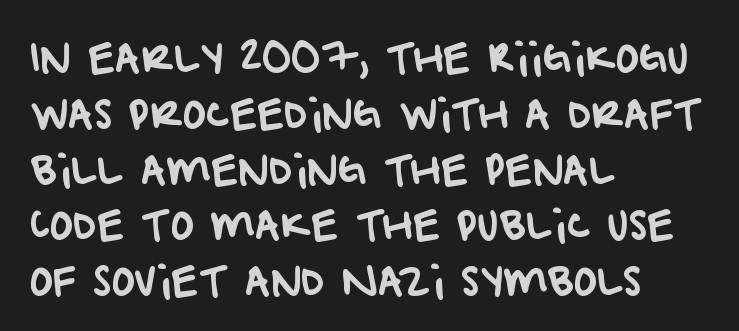
The image shows 39 px sans-serif type; set left-aligned, normal line spacing (1.43x), normal letter spacing, not underlined; low stroke contrast and a large x-height.
